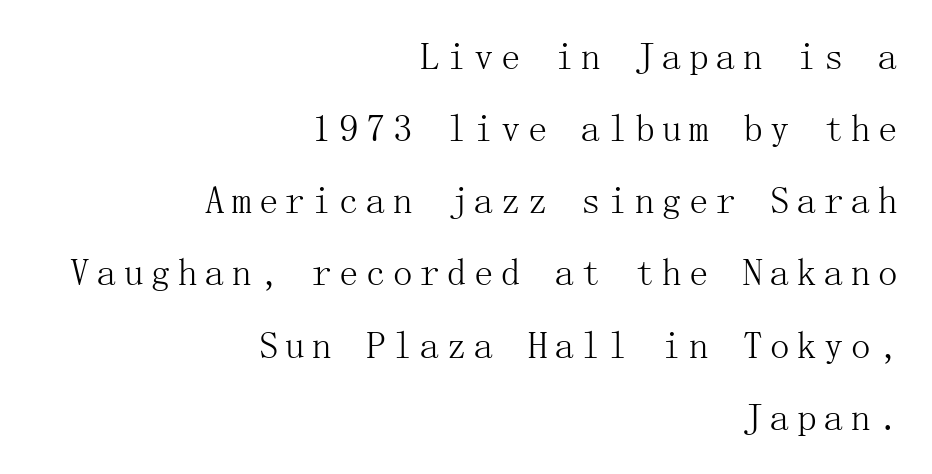
The image shows 39 px light serif type, upright; set right-aligned, line spacing 1.85x, not underlined; medium stroke contrast and a medium x-height.
